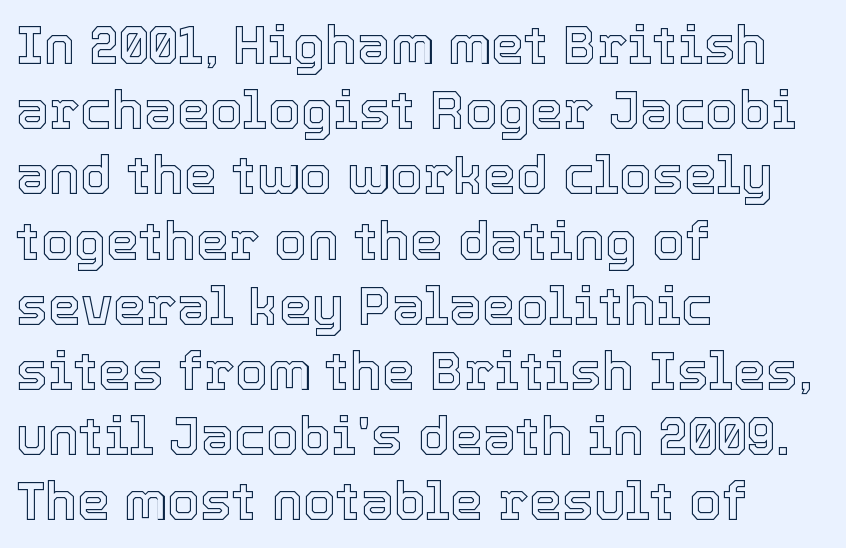
{"italic": "no", "width": "normal", "x_height": "medium", "monospaced": "no", "underline": "no", "align": "left", "line_spacing_ratio": 1.23, "letter_spacing": "normal", "letter_spacing_em": 0.0, "glyph_px": 53}
